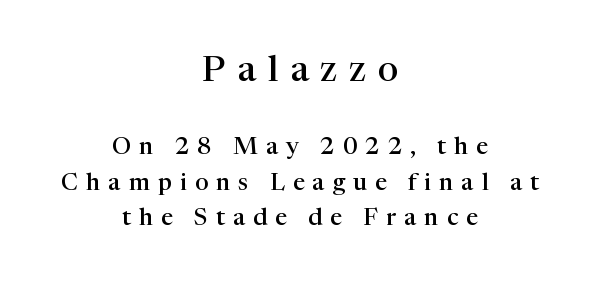
Line starts and ends both wander, symmetrically. You get the large type first, then a drop to smaller type. You could not count columns in this text — the font is proportionally spaced. Descender tails drop into unmarked territory.
